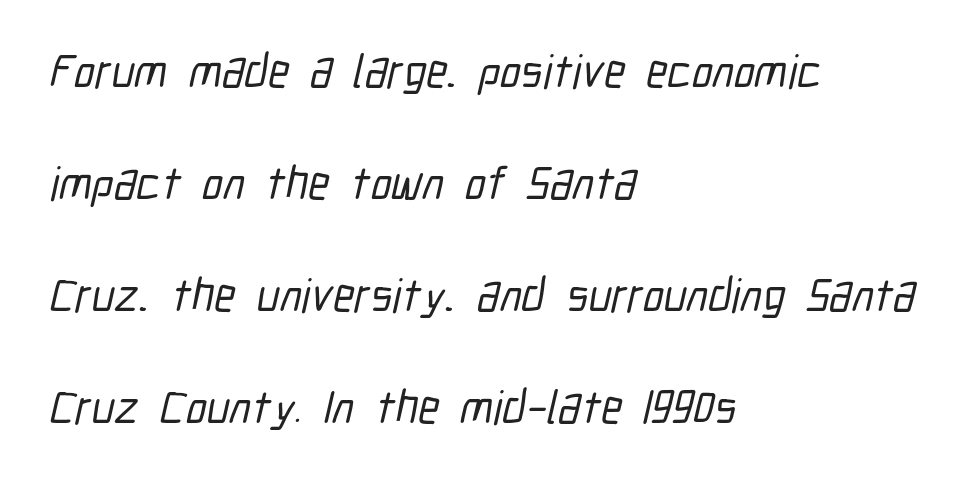
The image shows 47 px condensed sans-serif type; set left-aligned, loose line spacing (2.38x), normal letter spacing, not underlined; low stroke contrast and a medium x-height.
